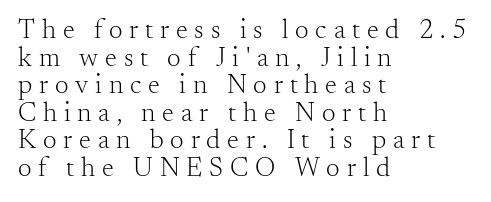
Is the block centered? No — it sits flush against the left margin. The area under the type is left untouched. These lines huddle together more closely than default settings would place them. What stands out about the letter spacing? Its width — letters are far apart. Counters stay open thanks to moderate or lighter strokes. Does the lettering tilt? It doesn't — this is upright.
